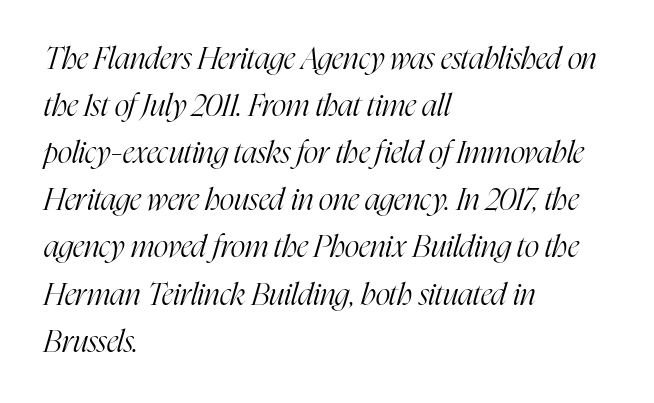
These lines are rendered in a variable-pitch font. The strokes carry an ordinary text weight at most. The rag falls on the right side of this text block. In terms of letterspacing, this is plain default setting. Descenders are the only things crossing below the line.
